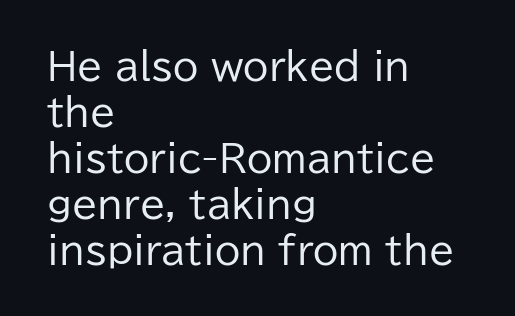
{"serif": "no", "italic": "no", "bold": "no", "weight": "regular", "width": "normal", "stroke_contrast": "low", "x_height": "medium", "monospaced": "no", "underline": "no", "align": "left", "line_spacing_ratio": 1.24, "letter_spacing": "normal", "letter_spacing_em": 0.0, "glyph_px": 37}
